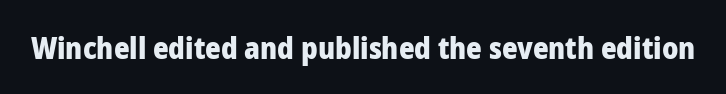
The image shows 30 px heavy sans-serif type, upright; set normal letter spacing, not underlined; low stroke contrast and a medium x-height.
